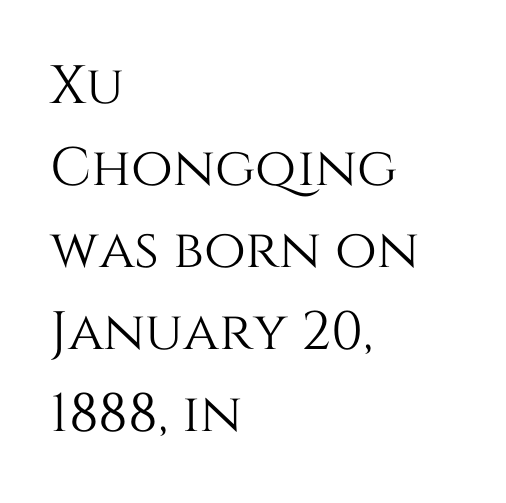
The image shows 54 px text type, upright; set left-aligned, normal line spacing (1.52x), normal letter spacing, not underlined; medium stroke contrast and a large x-height.
